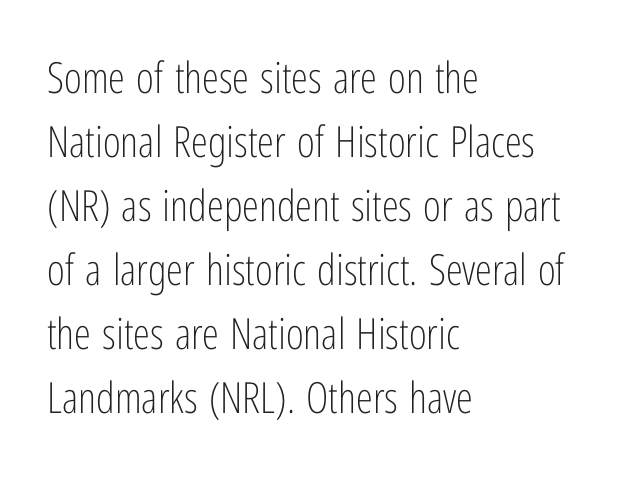
The image shows 43 px light, condensed sans-serif type, upright; set left-aligned, normal line spacing (1.49x), normal letter spacing, not underlined; low stroke contrast and a medium x-height.
